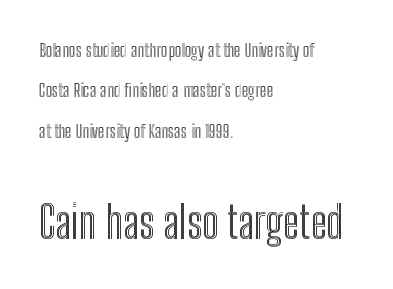
Q: Is the text italic (slanted)? A: No, it is upright.
Q: Is the text underlined? A: No.
Q: How is the paragraph aligned? A: Left-aligned.
Q: Is the spacing between letters normal or unusually wide? A: Normal.
Q: Is the spacing between lines tight, normal or loose? A: Loose.
Q: Which block of text is set in a larger size, the first (top) or the second (bottom)? A: The second (bottom) one.
Q: Width (condensed, normal, or wide)? A: Condensed.
Q: x-height? A: Medium.
Q: Monospaced? A: No.
